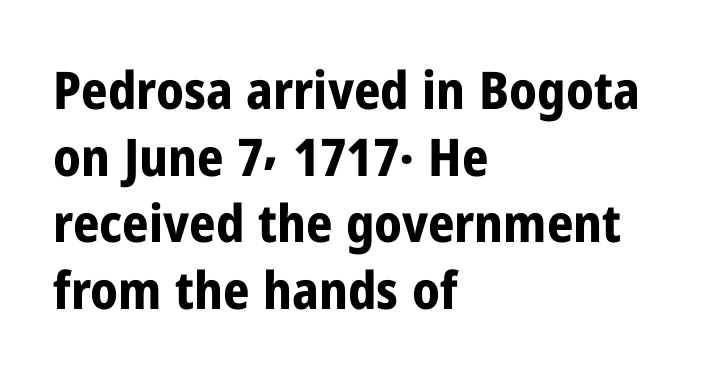
The image shows 52 px bold, condensed sans-serif type, upright; set left-aligned, normal line spacing (1.28x), normal letter spacing, not underlined; low stroke contrast and a medium x-height.
